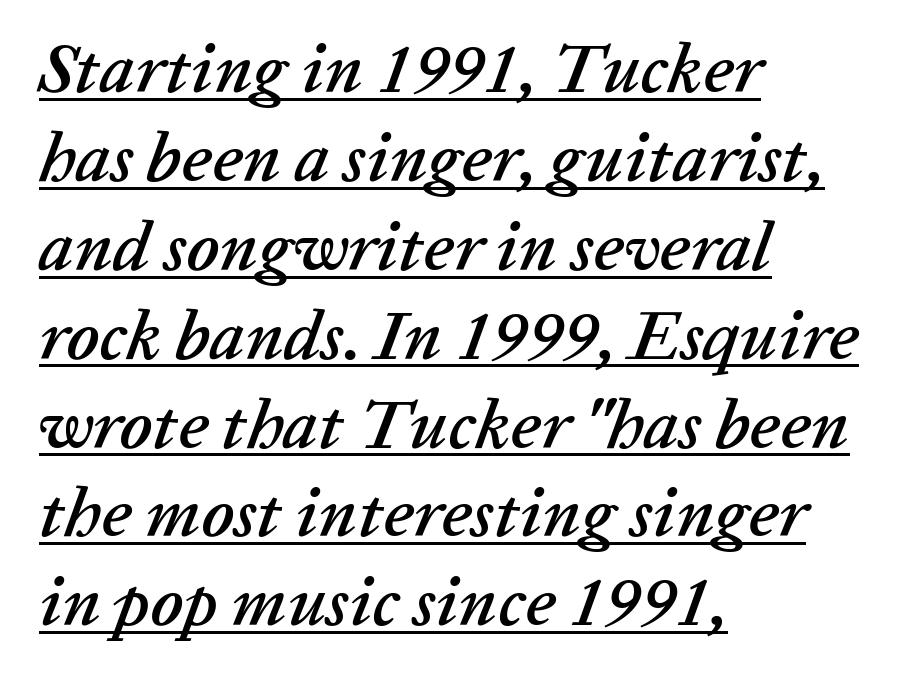
The image shows 70 px text type, italic (leaning right); set left-aligned, normal line spacing (1.27x), normal letter spacing, underlined; low stroke contrast and a medium x-height.
